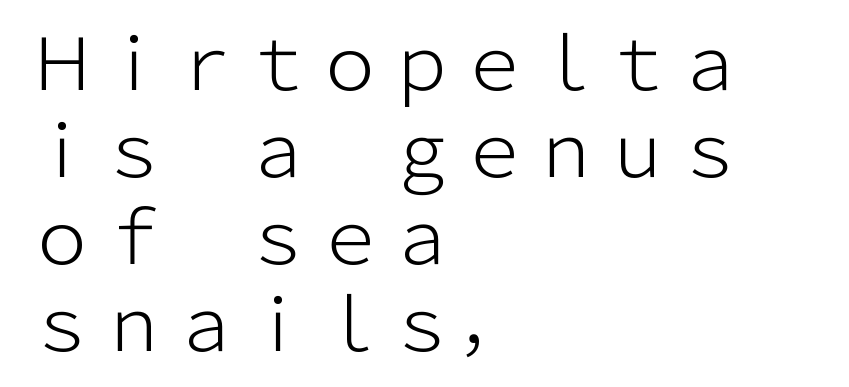
{"serif": "no", "italic": "no", "bold": "no", "weight": "light", "width": "normal", "stroke_contrast": "low", "x_height": "medium", "monospaced": "no", "underline": "no", "align": "left", "line_spacing_ratio": 1.21, "letter_spacing": "normal", "letter_spacing_em": 0.0, "glyph_px": 72}
